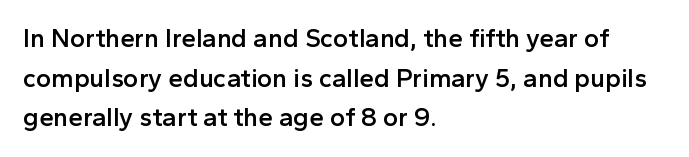
If you measured baseline to baseline, you'd find a middling distance. The typesetting leans somewhat heavy: a semibold. Which margin do the lines hug? The left one — the right edge is uneven. The font's upright variant was chosen for this text.
